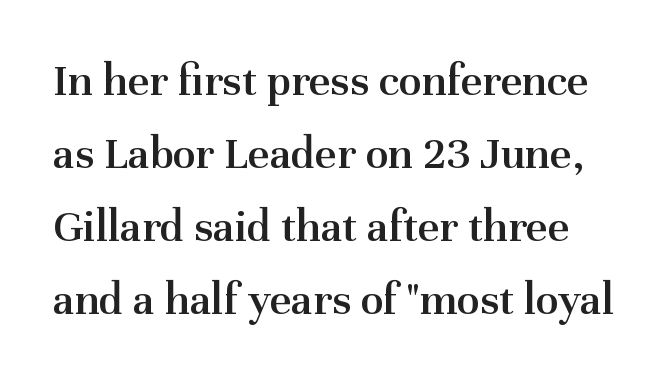
{"serif": "yes", "italic": "no", "bold": "semi", "weight": "semibold", "width": "normal", "stroke_contrast": "medium", "x_height": "medium", "monospaced": "no", "underline": "no", "line_spacing": "normal", "line_spacing_ratio": 1.55, "letter_spacing": "normal", "letter_spacing_em": 0.0, "glyph_px": 47}
